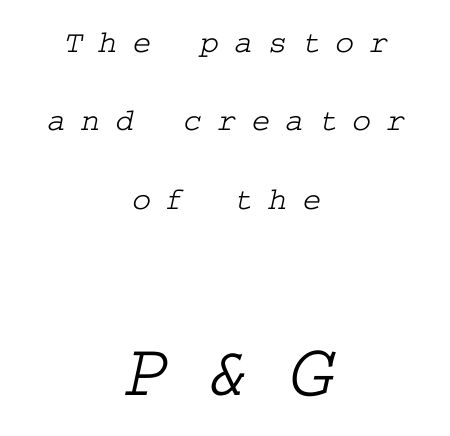
Q: Is the typeface a serif or a sans-serif typeface? A: Serif.
Q: Is the text underlined? A: No.
Q: How is the paragraph aligned? A: Centered.
Q: Is the spacing between letters normal or unusually wide? A: Unusually wide.
Q: Is the spacing between lines tight, normal or loose? A: Loose.
Q: Which block of text is set in a larger size, the first (top) or the second (bottom)? A: The second (bottom) one.
Q: Width (condensed, normal, or wide)? A: Wide.
Q: Stroke contrast? A: Low.
Q: x-height? A: Medium.
